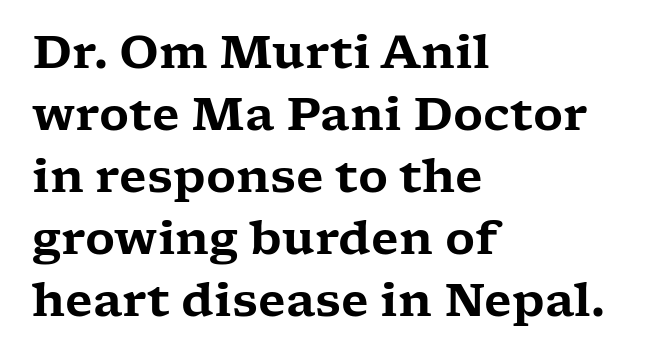
Caption: multi-line text, flush left, ragged right. How would I describe the line gaps? Plain and ordinary. Underlining? Definitely not there. This is serif lettering, the kind often seen in printed books. Quick note: not italic, upright. Observe the ordinary spacing: letters are neighbours, not strangers.
